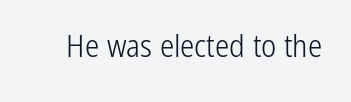
The image shows 32 px light, condensed sans-serif type, upright; set normal letter spacing, not underlined; low stroke contrast and a medium x-height.
